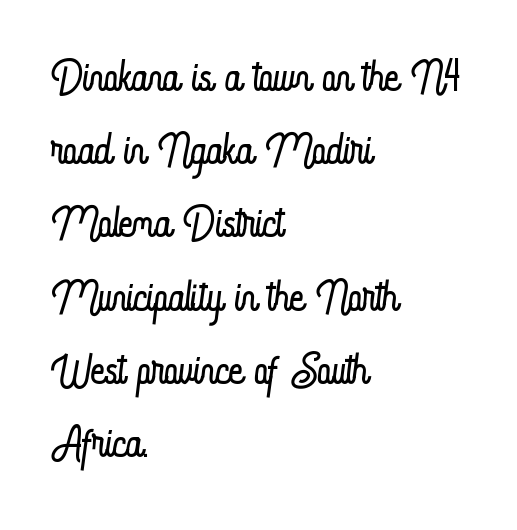
Q: Is the text bold? A: No.
Q: Is the text underlined? A: No.
Q: How is the paragraph aligned? A: Left-aligned.
Q: Is the spacing between letters normal or unusually wide? A: Normal.
Q: Width (condensed, normal, or wide)? A: Condensed.
Q: Stroke contrast? A: Low.
Q: x-height? A: Small.
Q: Monospaced? A: No.
